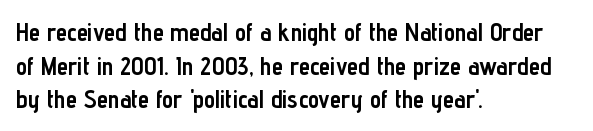
Students, note that the glyphs here touch the page at normal intervals. Chunky letters — that's bold for sure. Descenders are the only things crossing below the line. Notice how the passage keeps a crisp vertical edge on the left only.
